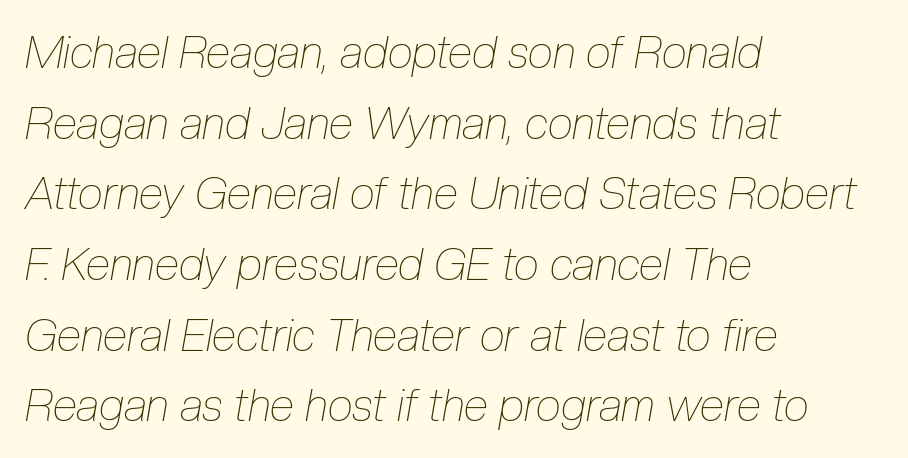
The image shows 45 px thin, condensed type, italic (leaning right); set left-aligned, normal line spacing (1.57x), normal letter spacing, not underlined; low stroke contrast and a medium x-height.
